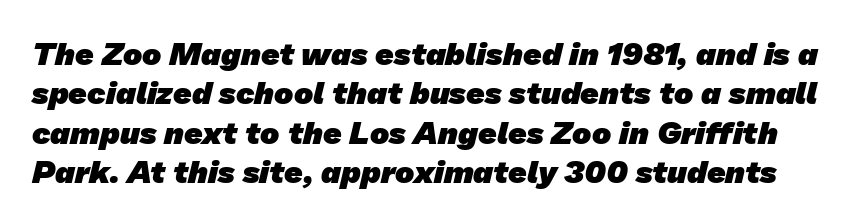
The image shows 32 px heavy sans-serif type; set line spacing 1.23x, normal letter spacing, not underlined; low stroke contrast and a medium x-height.
